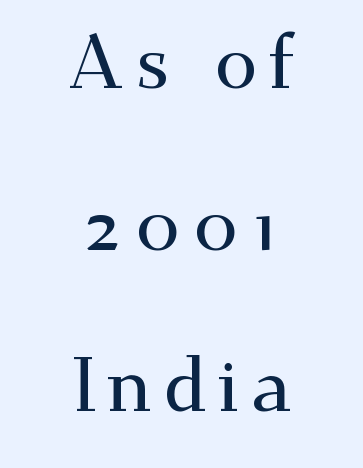
The space directly below the letters is spotless. One glance says open: line gaps are wider than usual. Reading down the block, each line starts at a different indent, mirrored at its end. A typesetter would call this proportional, since set widths differ per character.
